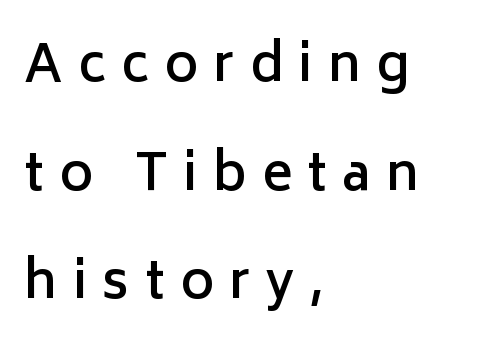
Here the designer chose a conventional face with non-uniform glyph widths. Glyph-to-glyph distance is far greater than everyday printed text. Descenders hang freely into open space. Summary of weight: moderately heavy, a semibold. Layout note: lines flush left.
